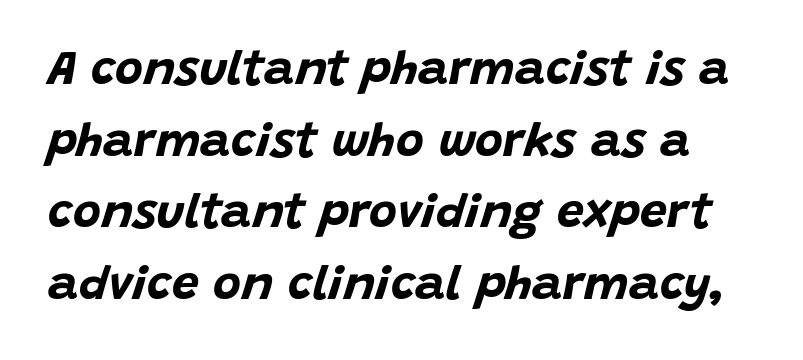
Emphasis by weight is at full strength: bold. Whoever set this chose a conventional vertical rhythm. The text carries the slant typical of an italic or oblique font. This rendering features lettering with no underline. Is this a fixed-width face? No — the glyphs have proportional, varying widths. The letterforms sit shoulder to shoulder at normal distance.
